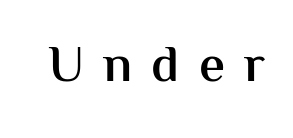
The image shows 52 px semibold sans-serif type, upright; set unusually wide letter spacing (+0.37 em), not underlined; medium stroke contrast and a medium x-height.
